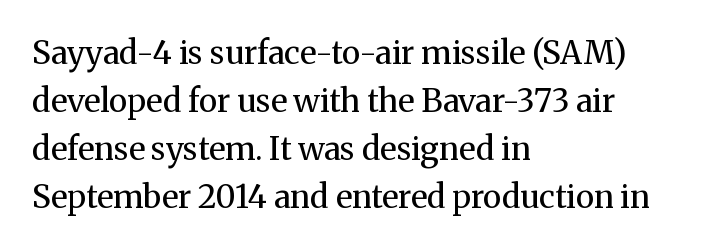
The image shows 32 px regular-weight serif type, upright; set left-aligned, normal line spacing (1.5x), normal letter spacing, not underlined; medium stroke contrast and a medium x-height.
